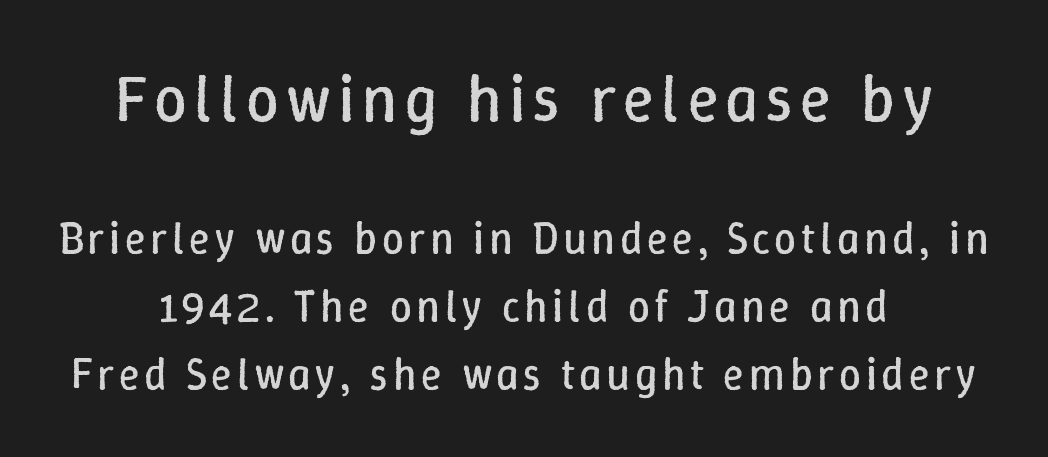
The image shows 66 px regular-weight type, upright; set centered, normal line spacing (1.54x), not underlined; the first (top) block is 1.5x larger; low stroke contrast and a medium x-height.
